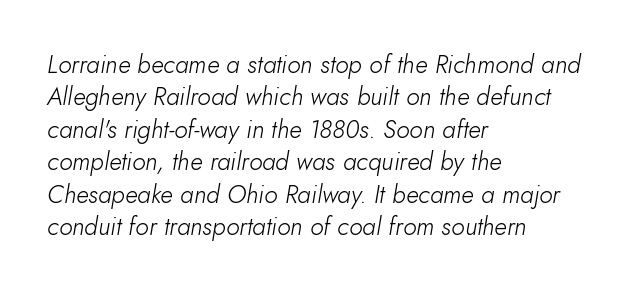
Q: Is the text bold? A: No.
Q: Is the text italic (slanted)? A: Yes, it leans right by about 10 degrees.
Q: Is the text underlined? A: No.
Q: How is the paragraph aligned? A: Left-aligned.
Q: Is the spacing between letters normal or unusually wide? A: Normal.
Q: Is the spacing between lines tight, normal or loose? A: Normal.
